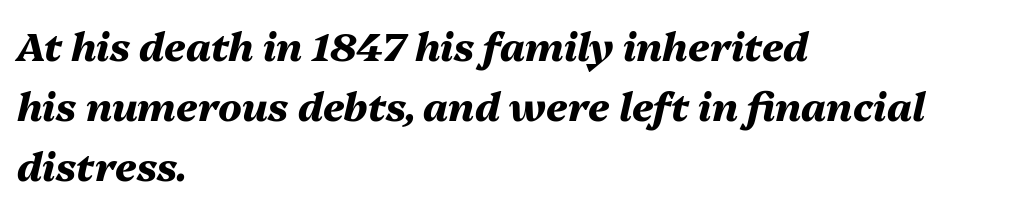
{"italic": "yes", "lean": "right", "slant_degrees": 13, "bold": "yes", "weight": "heavy", "width": "normal", "stroke_contrast": "medium", "x_height": "medium", "monospaced": "no", "underline": "no", "align": "left", "line_spacing": "normal", "line_spacing_ratio": 1.54, "letter_spacing": "normal", "letter_spacing_em": 0.0, "glyph_px": 39}
